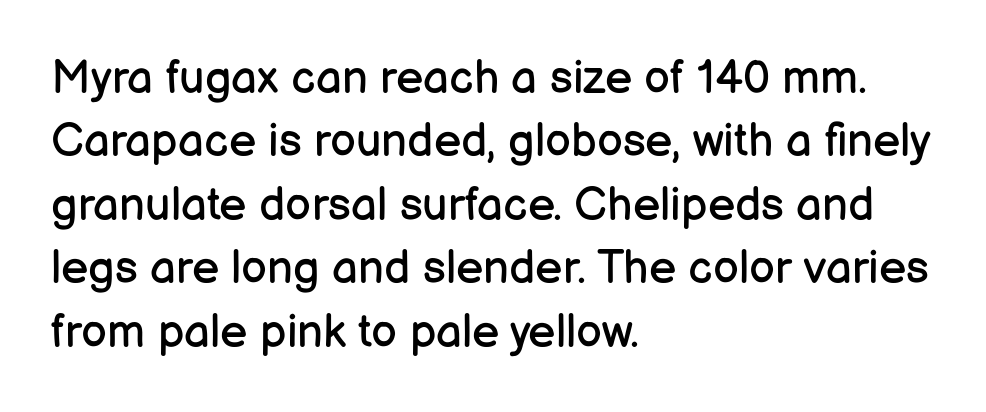
{"serif": "no", "italic": "no", "bold": "no", "weight": "regular", "width": "normal", "stroke_contrast": "low", "x_height": "medium", "monospaced": "no", "underline": "no", "align": "left", "line_spacing": "normal", "line_spacing_ratio": 1.38, "letter_spacing": "normal", "letter_spacing_em": 0.0, "glyph_px": 46}
